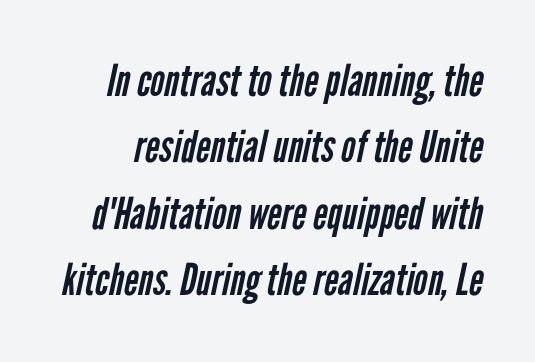
The image shows 44 px regular-weight, condensed sans-serif type; set normal line spacing (1.51x), normal letter spacing, not underlined; low stroke contrast and a medium x-height.
